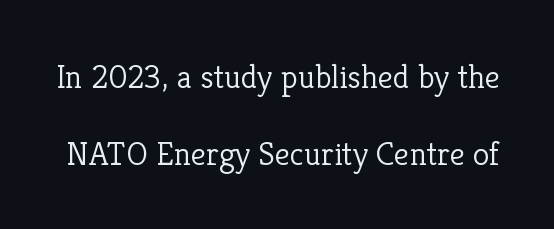
Q: Is the text bold? A: No.
Q: Is the text italic (slanted)? A: No, it is upright.
Q: Is the typeface a serif or a sans-serif typeface? A: Serif.
Q: Is the text underlined? A: No.
Q: Is the spacing between letters normal or unusually wide? A: Normal.
Q: Is the spacing between lines tight, normal or loose? A: Loose.
Q: Width (condensed, normal, or wide)? A: Normal.
Q: Stroke contrast? A: Low.
Q: x-height? A: Medium.
Q: Monospaced? A: No.
